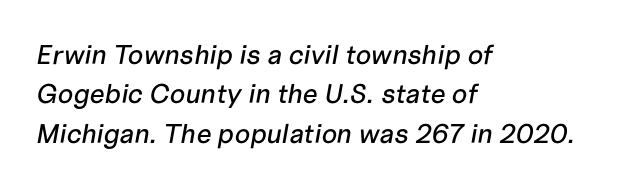
Q: Is the text italic (slanted)? A: Yes, it leans right by about 10 degrees.
Q: Is the text underlined? A: No.
Q: How is the paragraph aligned? A: Left-aligned.
Q: Is the spacing between letters normal or unusually wide? A: Normal.
Q: Is the spacing between lines tight, normal or loose? A: Normal.
